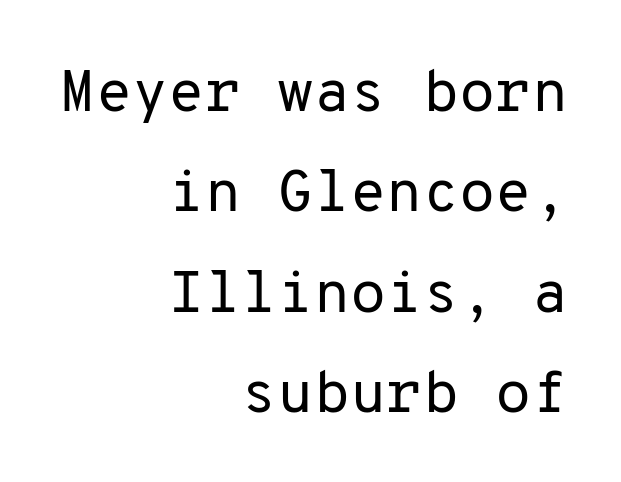
{"serif": "no", "italic": "no", "bold": "no", "weight": "regular", "width": "normal", "stroke_contrast": "low", "x_height": "medium", "monospaced": "yes", "underline": "no", "align": "right", "line_spacing": "normal", "line_spacing_ratio": 1.7, "letter_spacing": "normal", "letter_spacing_em": 0.0, "glyph_px": 59}
